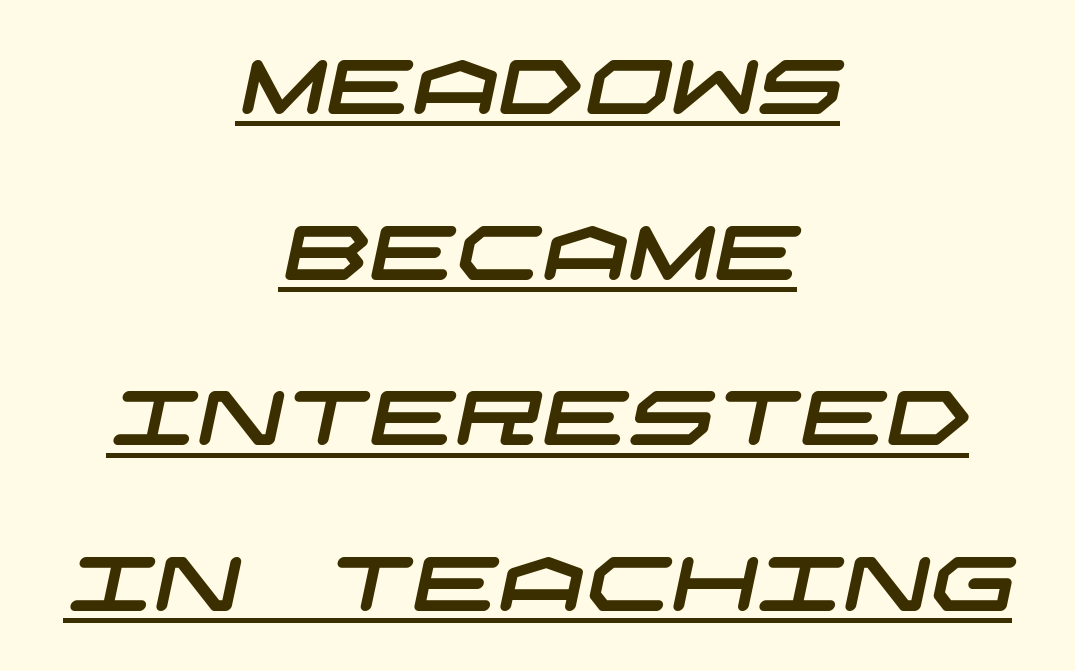
The image shows 76 px wide sans-serif type; set centered, loose line spacing (2.18x), normal letter spacing, underlined; low stroke contrast and a large x-height.
